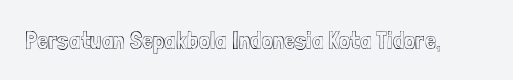
Q: Is the text italic (slanted)? A: No, it is upright.
Q: Is the text underlined? A: No.
Q: Is the spacing between letters normal or unusually wide? A: Normal.
